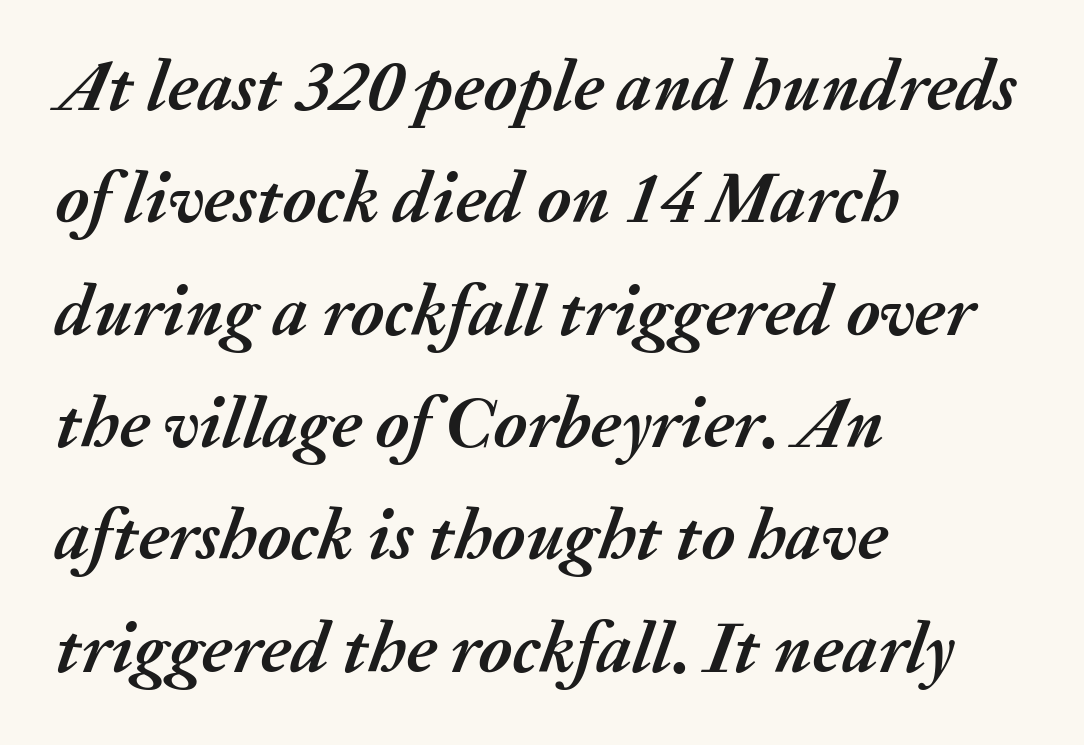
{"italic": "yes", "lean": "right", "slant_degrees": 20, "bold": "yes", "weight": "semibold", "width": "normal", "stroke_contrast": "medium", "x_height": "medium", "monospaced": "no", "underline": "no", "align": "left", "line_spacing": "normal", "line_spacing_ratio": 1.56, "letter_spacing": "normal", "letter_spacing_em": 0.0, "glyph_px": 72}
